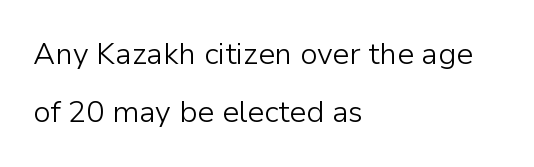
{"serif": "no", "italic": "no", "bold": "no", "weight": "light", "width": "normal", "stroke_contrast": "low", "x_height": "medium", "monospaced": "no", "underline": "no", "align": "left", "line_spacing": "loose", "line_spacing_ratio": 1.95, "letter_spacing": "normal", "letter_spacing_em": 0.0, "glyph_px": 30}
